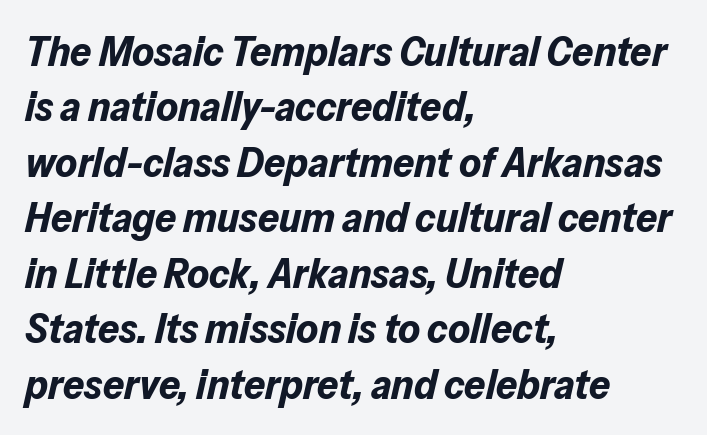
Q: Is the text bold? A: Yes.
Q: Is the text italic (slanted)? A: Yes, it leans right by about 13 degrees.
Q: Is the text underlined? A: No.
Q: How is the paragraph aligned? A: Left-aligned.
Q: Is the spacing between letters normal or unusually wide? A: Normal.
Q: Is the spacing between lines tight, normal or loose? A: Normal.
Q: Width (condensed, normal, or wide)? A: Normal.
Q: Stroke contrast? A: Low.
Q: x-height? A: Medium.
Q: Monospaced? A: No.
